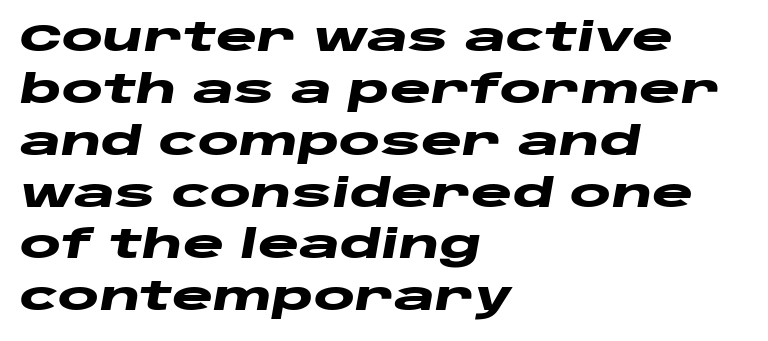
The image shows 39 px heavy, wide type, italic (leaning right); set left-aligned, normal line spacing (1.33x), normal letter spacing, not underlined; low stroke contrast and a large x-height.
